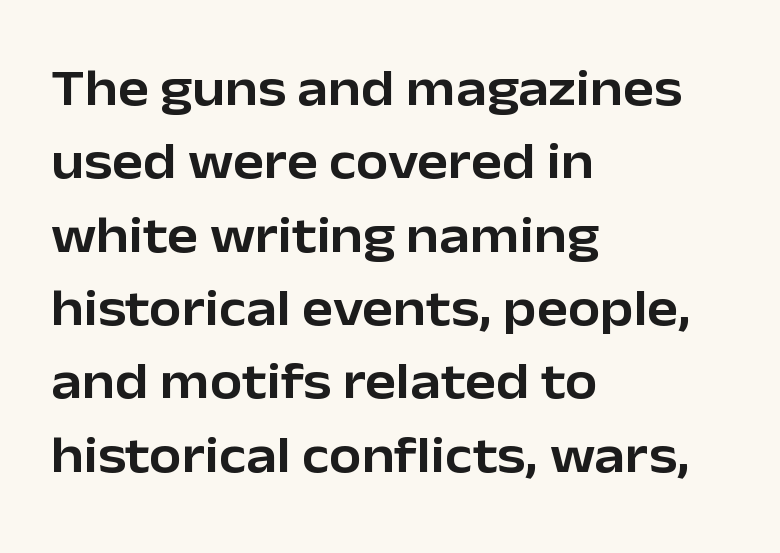
Q: Is the text italic (slanted)? A: No, it is upright.
Q: Is the typeface a serif or a sans-serif typeface? A: Sans-serif.
Q: Is the text underlined? A: No.
Q: How is the paragraph aligned? A: Left-aligned.
Q: Is the spacing between letters normal or unusually wide? A: Normal.
Q: Is the spacing between lines tight, normal or loose? A: Normal.
Q: Width (condensed, normal, or wide)? A: Normal.
Q: Stroke contrast? A: Low.
Q: x-height? A: Medium.
Q: Monospaced? A: No.
